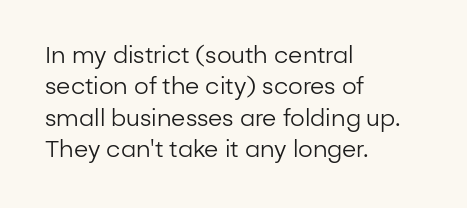
The image shows 23 px text type, upright; set left-aligned, normal line spacing (1.36x), normal letter spacing, not underlined.
